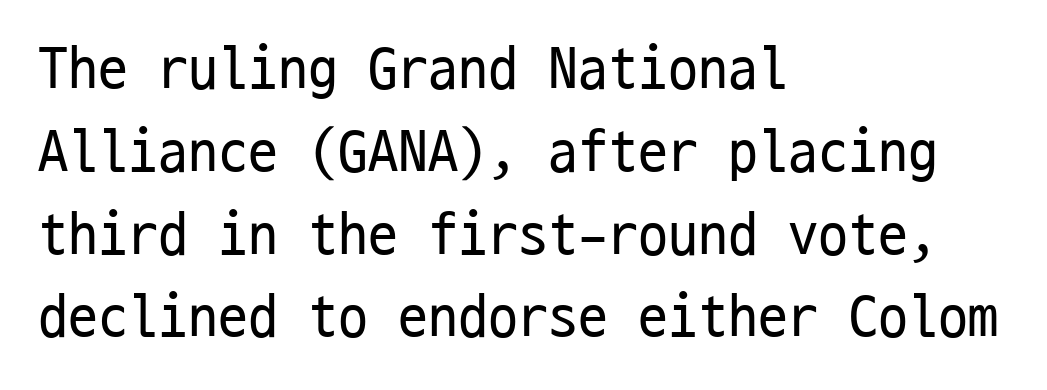
Q: Is the text bold? A: No.
Q: Is the text italic (slanted)? A: No, it is upright.
Q: Is the typeface a serif or a sans-serif typeface? A: Sans-serif.
Q: Is the text underlined? A: No.
Q: How is the paragraph aligned? A: Left-aligned.
Q: Is the spacing between letters normal or unusually wide? A: Normal.
Q: Is the spacing between lines tight, normal or loose? A: Normal.
Q: Width (condensed, normal, or wide)? A: Condensed.
Q: Stroke contrast? A: Low.
Q: x-height? A: Medium.
Q: Monospaced? A: Yes.
